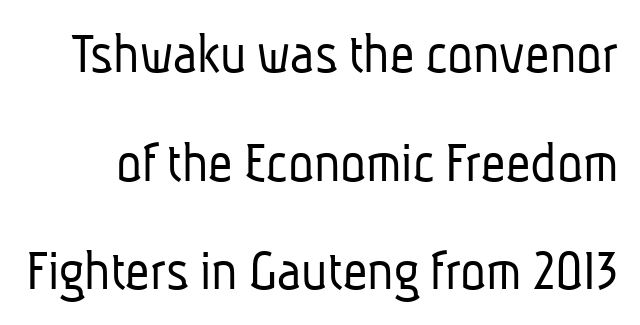
Heaviness? Minimal to ordinary, like unemphasized prose. No feet cap the strokes, marking this as sans-serif type. There is no visible air inserted between adjacent glyphs. Spacing verdict: proportional, widths tailored to each character.
